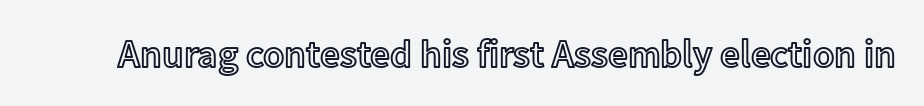
{"italic": "no", "width": "normal", "x_height": "medium", "monospaced": "no", "underline": "no", "letter_spacing": "normal", "letter_spacing_em": 0.0, "glyph_px": 39}
